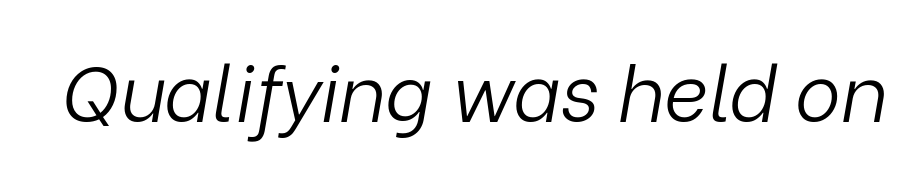
Q: Is the text bold? A: No.
Q: Is the text italic (slanted)? A: Yes, it leans right by about 9 degrees.
Q: Is the text underlined? A: No.
Q: Is the spacing between letters normal or unusually wide? A: Normal.
Q: Width (condensed, normal, or wide)? A: Normal.
Q: Stroke contrast? A: Low.
Q: x-height? A: Medium.
Q: Monospaced? A: No.
